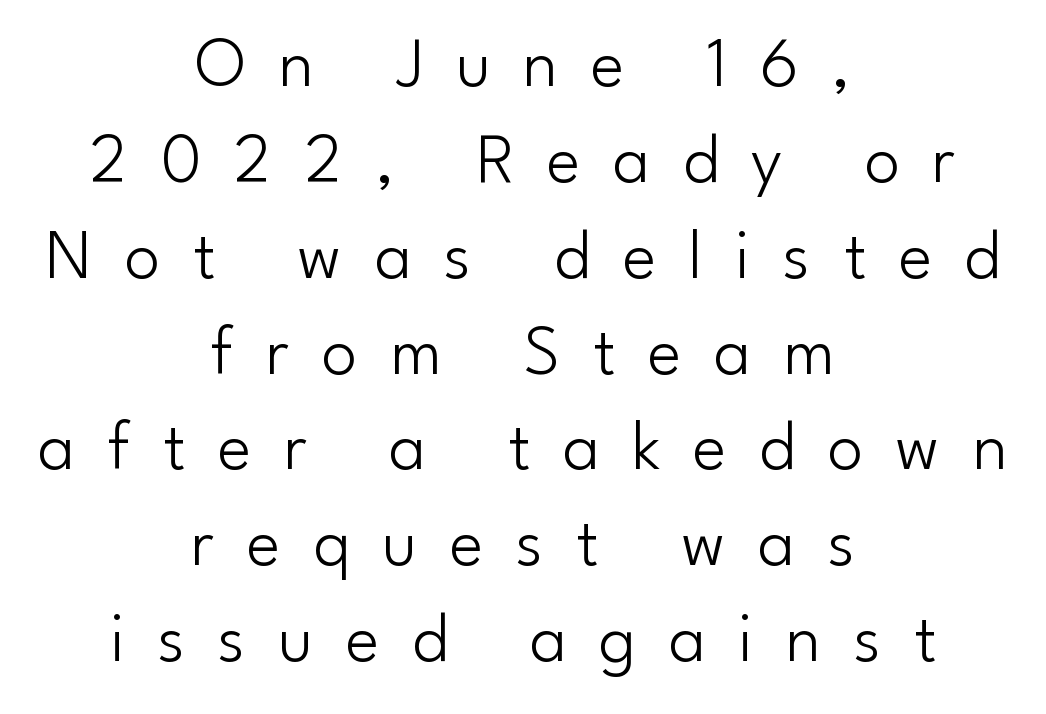
Q: Is the text bold? A: No.
Q: Is the text italic (slanted)? A: No, it is upright.
Q: Is the typeface a serif or a sans-serif typeface? A: Sans-serif.
Q: Is the text underlined? A: No.
Q: How is the paragraph aligned? A: Centered.
Q: Is the spacing between letters normal or unusually wide? A: Unusually wide.
Q: Is the spacing between lines tight, normal or loose? A: Normal.
Q: Width (condensed, normal, or wide)? A: Normal.
Q: Stroke contrast? A: Low.
Q: x-height? A: Small.
Q: Monospaced? A: No.
